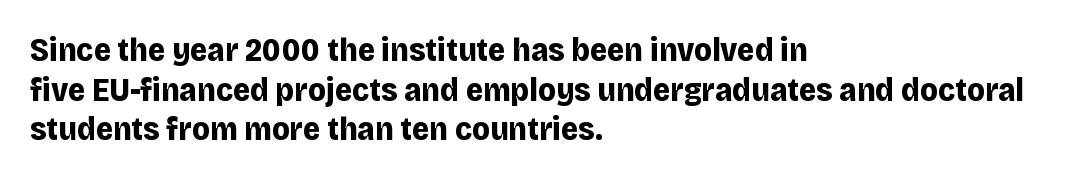
To sum up the face: it is a sans, with no serifs. Descenders are the only things crossing below the line. A typesetter would call this zero additional tracking. The letters advance in unequal steps, a hallmark of proportional type. This sample is left-justified, so line endings fall wherever the words run out. The axis of the letterforms is exactly vertical.
